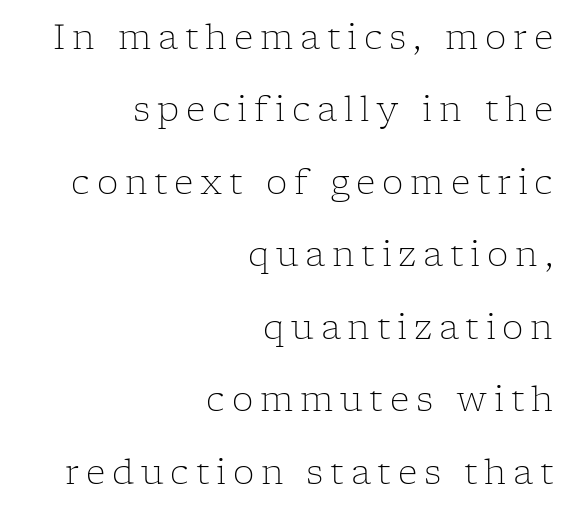
Q: Is the text bold? A: No.
Q: Is the text italic (slanted)? A: No, it is upright.
Q: Is the typeface a serif or a sans-serif typeface? A: Serif.
Q: Is the text underlined? A: No.
Q: How is the paragraph aligned? A: Right-aligned.
Q: Is the spacing between letters normal or unusually wide? A: Unusually wide.
Q: Is the spacing between lines tight, normal or loose? A: Loose.
Q: Width (condensed, normal, or wide)? A: Normal.
Q: Stroke contrast? A: Low.
Q: x-height? A: Medium.
Q: Monospaced? A: No.
